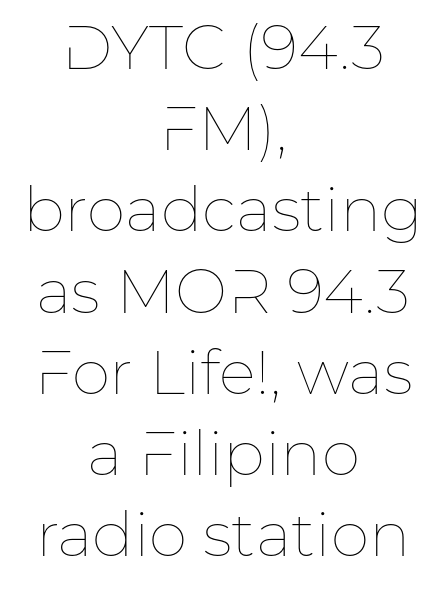
No extra ink here — the face is not bold. This sample uses plain, unmodified letter spacing. Ordinary non-slanted type is in use. Do the characters align in a grid? No, the font is proportional. Only glyphs here, with clear space below each row. Vertical spacing — default.
